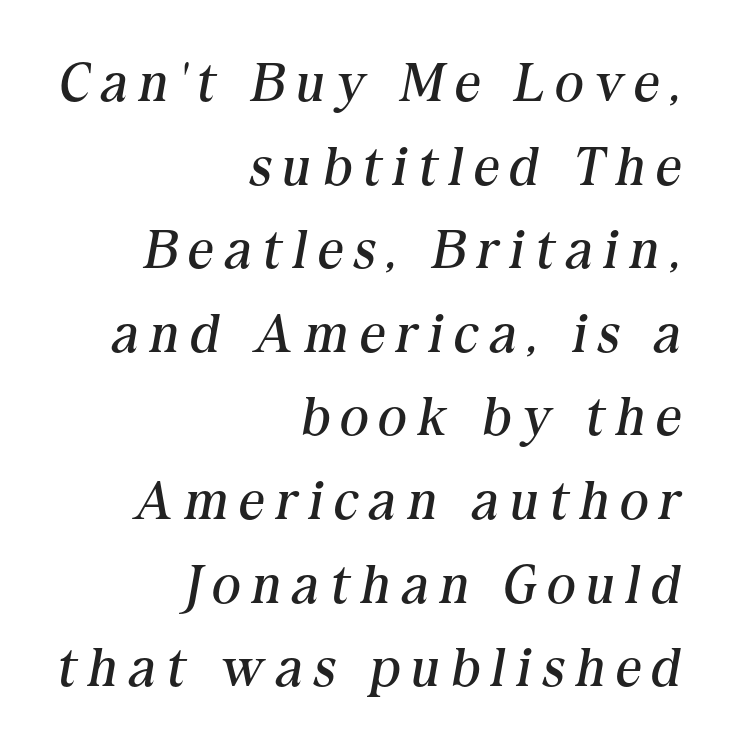
{"serif": "yes", "italic": "yes", "lean": "right", "slant_degrees": 10, "bold": "no", "weight": "regular", "width": "normal", "stroke_contrast": "medium", "x_height": "medium", "monospaced": "no", "underline": "no", "align": "right", "line_spacing": "normal", "line_spacing_ratio": 1.52, "letter_spacing": "wide", "letter_spacing_em": 0.21, "glyph_px": 55}
